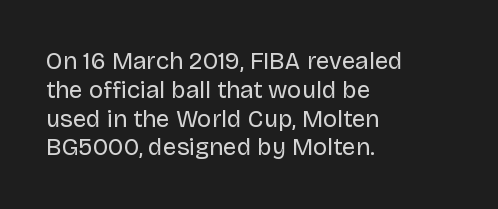
Q: Is the text bold? A: No.
Q: Is the text italic (slanted)? A: No, it is upright.
Q: Is the text underlined? A: No.
Q: How is the paragraph aligned? A: Left-aligned.
Q: Is the spacing between letters normal or unusually wide? A: Normal.
